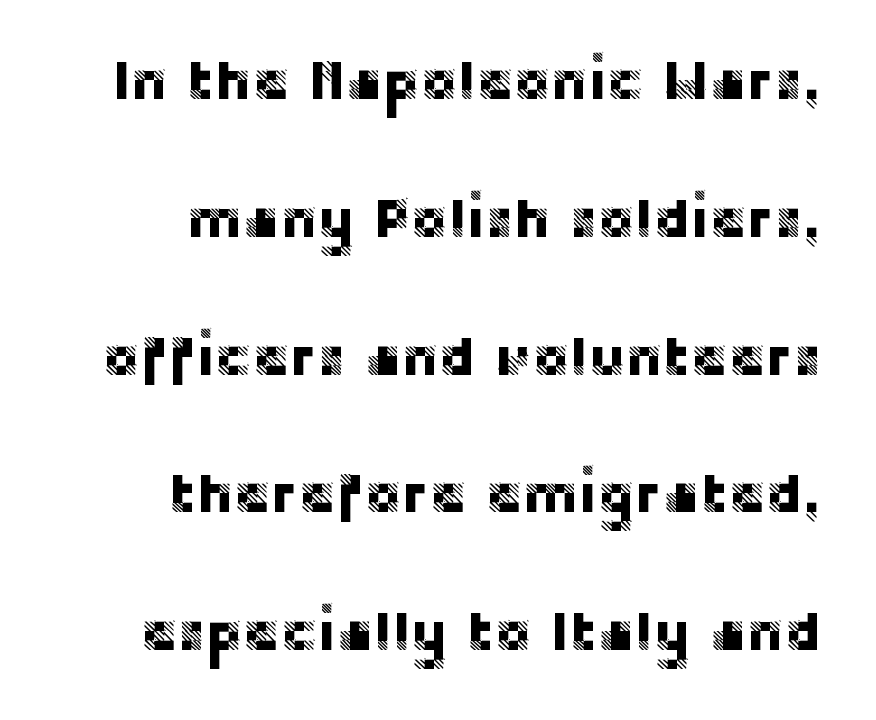
Q: Is the text italic (slanted)? A: No, it is upright.
Q: Is the typeface a serif or a sans-serif typeface? A: Sans-serif.
Q: Is the text underlined? A: No.
Q: How is the paragraph aligned? A: Right-aligned.
Q: Is the spacing between letters normal or unusually wide? A: Normal.
Q: Is the spacing between lines tight, normal or loose? A: Loose.
Q: Width (condensed, normal, or wide)? A: Normal.
Q: Stroke contrast? A: Low.
Q: x-height? A: Large.
Q: Monospaced? A: No.
